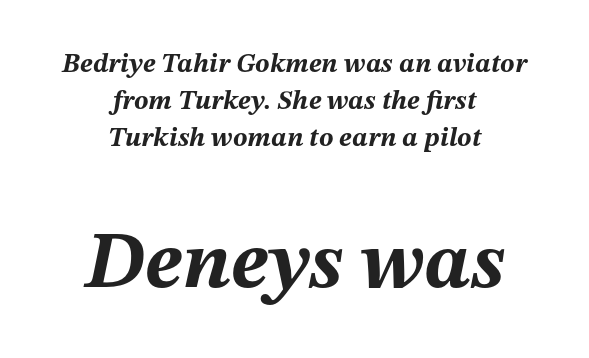
Reading top to bottom, the characters get bigger at the block break. Italic: yes, the glyphs are oblique. The strip under each line holds only bare page. Weight: bold.
